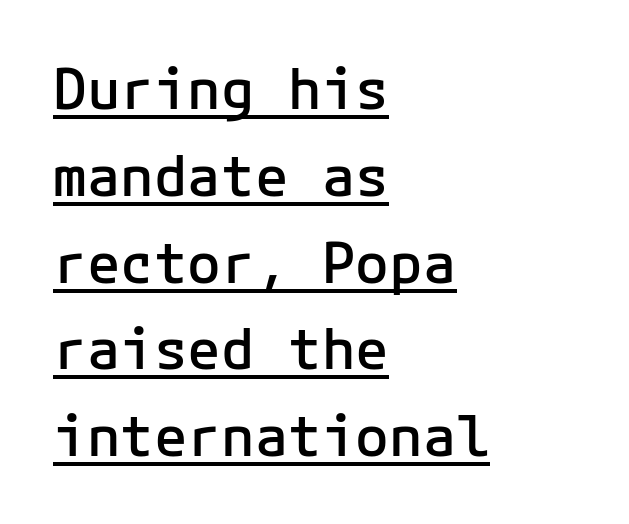
Q: Is the text bold? A: Semi-bold.
Q: Is the text italic (slanted)? A: No, it is upright.
Q: Is the typeface a serif or a sans-serif typeface? A: Sans-serif.
Q: Is the text underlined? A: Yes.
Q: How is the paragraph aligned? A: Left-aligned.
Q: Is the spacing between letters normal or unusually wide? A: Normal.
Q: Is the spacing between lines tight, normal or loose? A: Normal.
Q: Width (condensed, normal, or wide)? A: Normal.
Q: Stroke contrast? A: Low.
Q: x-height? A: Medium.
Q: Monospaced? A: Yes.
